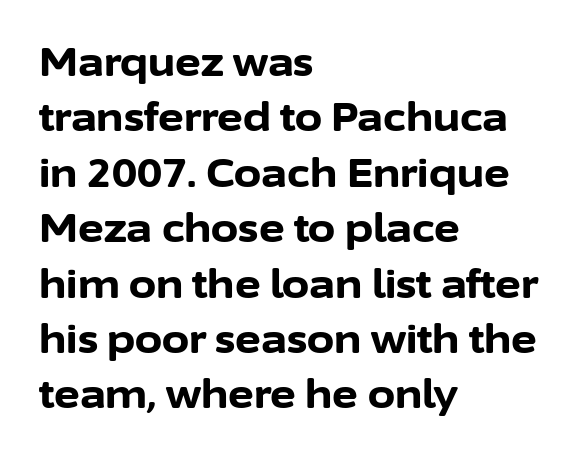
{"serif": "no", "italic": "no", "bold": "yes", "weight": "bold", "width": "normal", "stroke_contrast": "low", "x_height": "medium", "monospaced": "no", "underline": "no", "align": "left", "line_spacing": "normal", "line_spacing_ratio": 1.42, "letter_spacing": "normal", "letter_spacing_em": 0.0, "glyph_px": 39}
